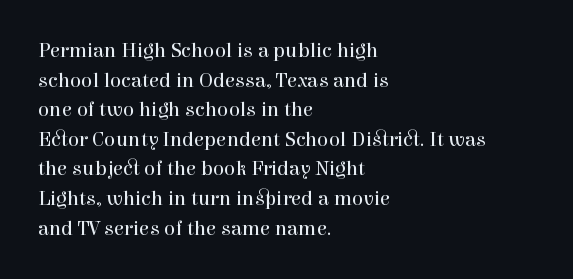
The image shows 21 px text type, upright; set left-aligned, normal line spacing (1.41x), normal letter spacing, not underlined.
